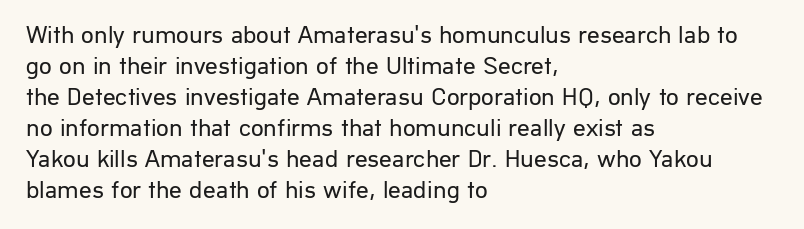
The image shows 25 px text type, upright; set left-aligned, line spacing 1.24x, normal letter spacing, not underlined.
